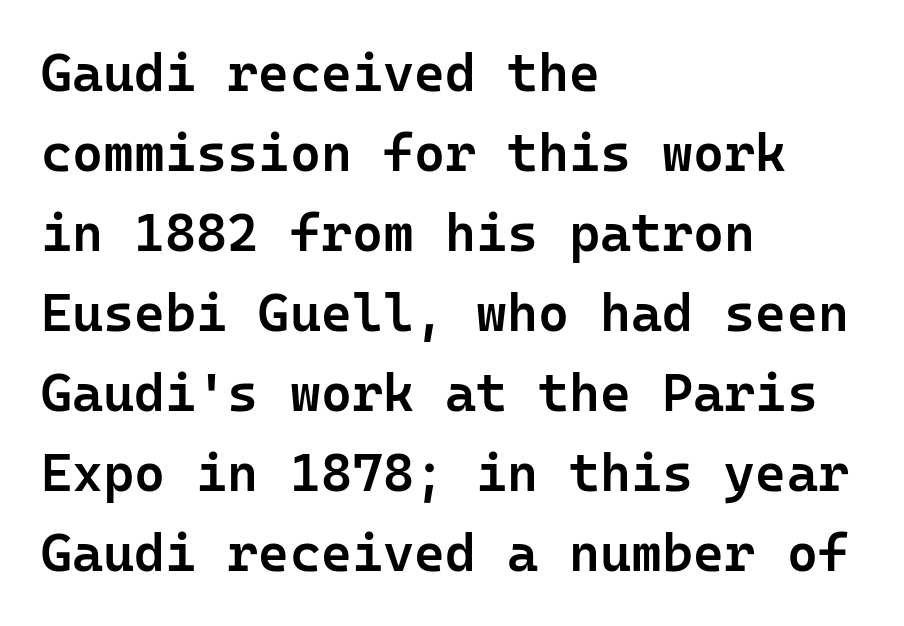
The image shows 53 px semibold sans-serif type, upright, monospaced; set left-aligned, normal line spacing (1.51x), normal letter spacing, not underlined; low stroke contrast and a medium x-height.
